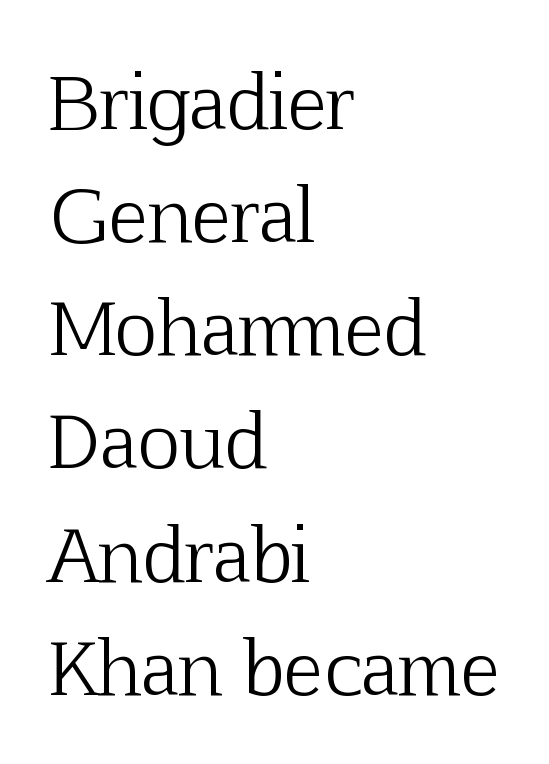
The type family on display is of the serif kind. This is roman type, the default non-slanted kind. You could call the tracking neutral — neither tight nor loose. Left-aligned paragraph, ragged on the right.
